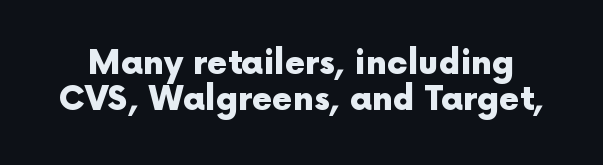
Q: Is the text bold? A: Yes.
Q: Is the text italic (slanted)? A: No, it is upright.
Q: Is the typeface a serif or a sans-serif typeface? A: Sans-serif.
Q: Is the text underlined? A: No.
Q: Is the spacing between letters normal or unusually wide? A: Normal.
Q: Is the spacing between lines tight, normal or loose? A: Tight.
Q: Width (condensed, normal, or wide)? A: Normal.
Q: x-height? A: Medium.
Q: Monospaced? A: No.
